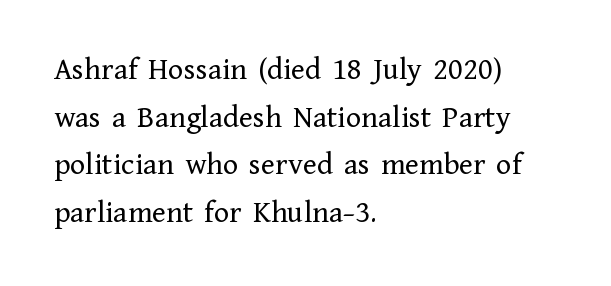
Examine the stroke ends and you'll spot serifs. Ordinary non-slanted type is in use. A quiet, ordinary-to-light weight characterises the typeface. Leading: standard. This rendering uses left alignment, leaving the right contour irregular.
